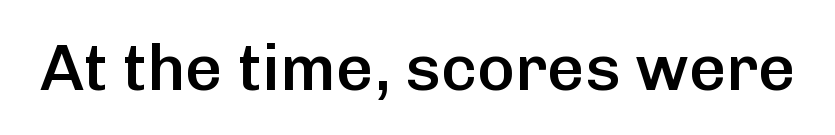
The image shows 65 px semibold sans-serif type, upright; set normal letter spacing, not underlined; low stroke contrast and a medium x-height.
